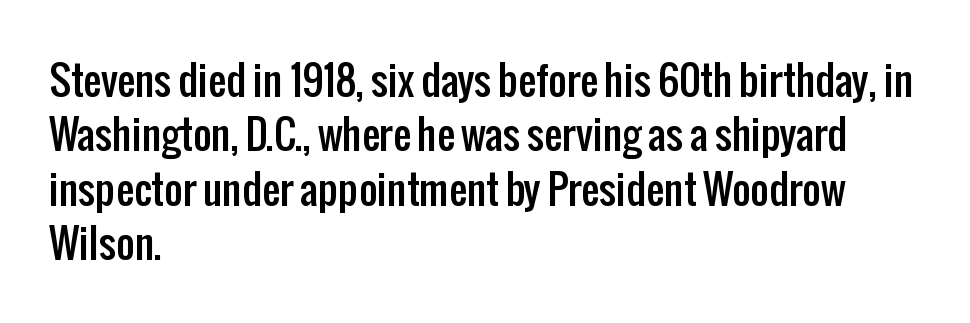
{"serif": "no", "italic": "no", "width": "condensed", "stroke_contrast": "low", "x_height": "medium", "monospaced": "no", "underline": "no", "align": "left", "line_spacing": "normal", "line_spacing_ratio": 1.36, "letter_spacing": "normal", "letter_spacing_em": 0.0, "glyph_px": 40}
